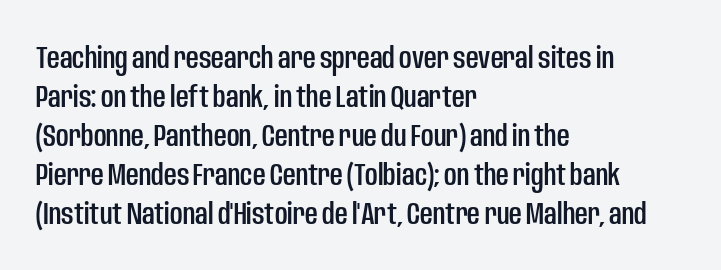
The image shows 31 px condensed sans-serif type, upright; set left-aligned, normal line spacing (1.26x), normal letter spacing, not underlined; low stroke contrast and a large x-height.
